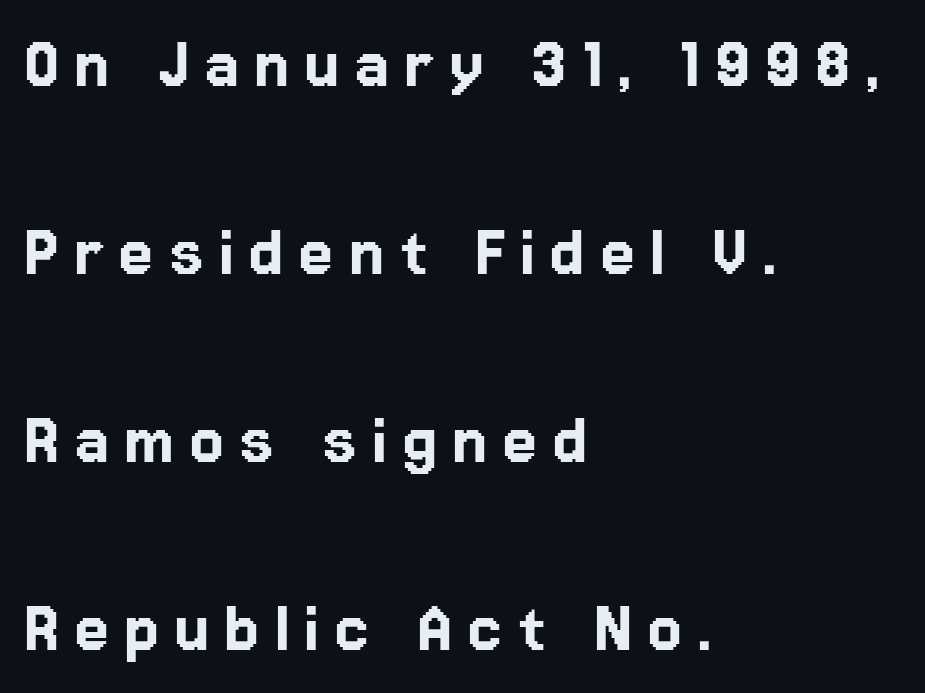
{"serif": "no", "italic": "no", "width": "normal", "stroke_contrast": "low", "x_height": "medium", "monospaced": "no", "underline": "no", "align": "left", "line_spacing": "loose", "line_spacing_ratio": 2.38, "glyph_px": 79}
